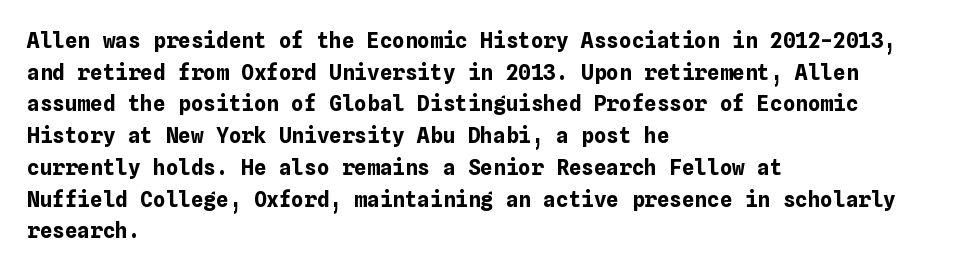
{"italic": "no", "bold": "yes", "underline": "no", "align": "left", "line_spacing": "normal", "line_spacing_ratio": 1.51, "letter_spacing": "normal", "letter_spacing_em": 0.0, "glyph_px": 21}
